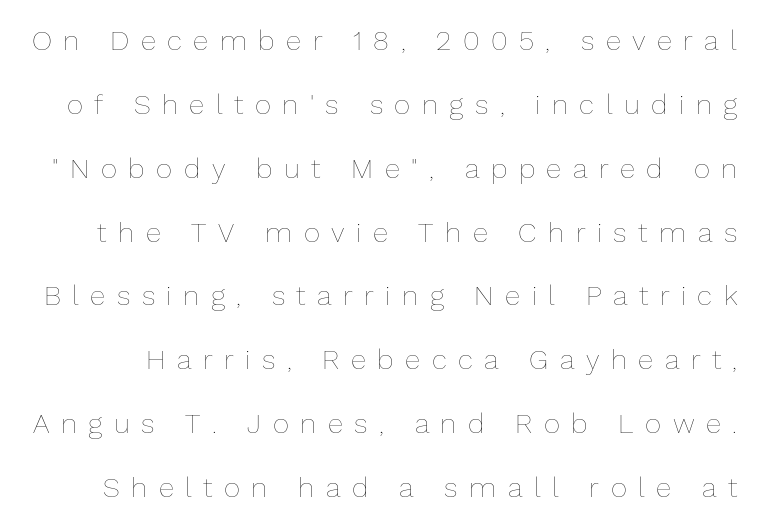
The image shows 28 px thin type, upright; set loose line spacing (2.28x), unusually wide letter spacing (+0.41 em), not underlined; low stroke contrast and a medium x-height.
